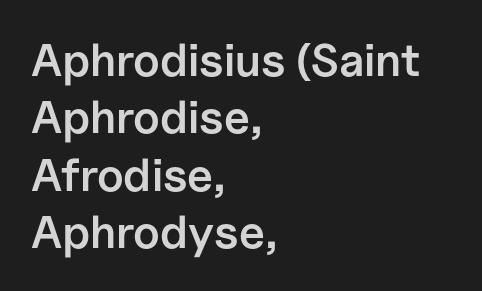
Here the glyphs are tracked normally, forming tight word shapes. Horizontal bands of white between lines are of average thickness. The type sits square on the baseline with zero lean. Semibold letterforms, between regular and bold.
